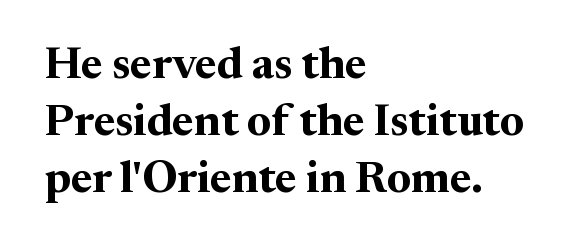
{"serif": "yes", "italic": "no", "bold": "yes", "weight": "bold", "width": "normal", "stroke_contrast": "medium", "x_height": "medium", "monospaced": "no", "underline": "no", "align": "left", "line_spacing": "normal", "line_spacing_ratio": 1.29, "letter_spacing": "normal", "letter_spacing_em": 0.0, "glyph_px": 44}
